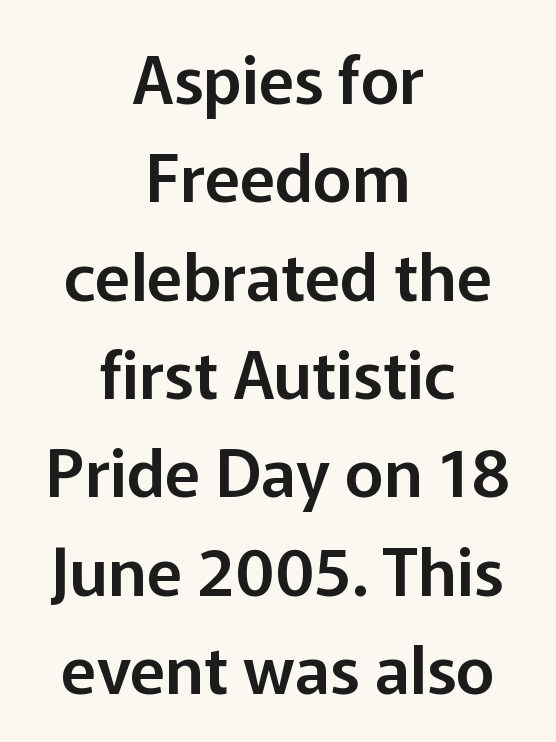
The image shows 66 px sans-serif type, upright; set centered, normal line spacing (1.49x), normal letter spacing, not underlined; low stroke contrast and a medium x-height.
